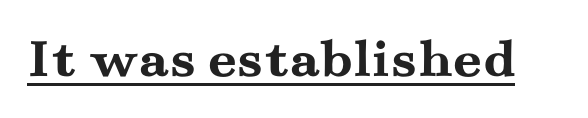
{"serif": "yes", "italic": "no", "bold": "yes", "weight": "semibold", "width": "wide", "stroke_contrast": "medium", "x_height": "small", "monospaced": "no", "underline": "yes", "letter_spacing": "normal", "letter_spacing_em": 0.0, "glyph_px": 57}
